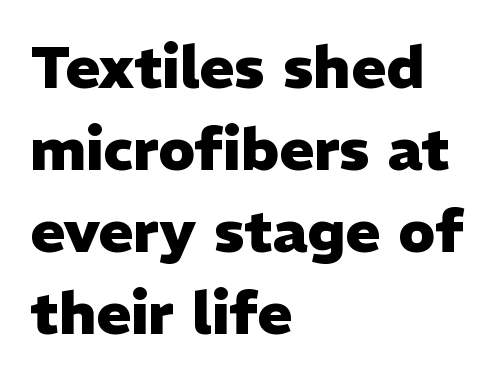
Rows of type keep a routine distance in the vertical direction. These lines stack with their left ends in a neat column. These lines keep a tight, regular rhythm from letter to letter. Stroke thickness is high; the sample reads as a true bold. The characters display no serif detailing; their extremities are plain.
